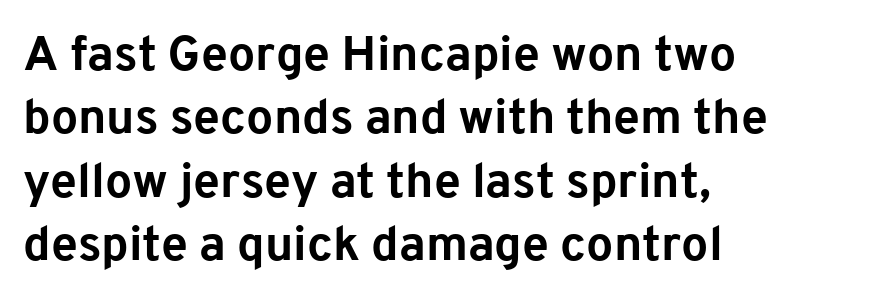
A dark, heavy texture on the line: the type is bold. Compared with typical body copy, the letter spacing here is the same. Examine the stroke ends and you'll find no serifs. Left-aligned paragraph, ragged on the right.
